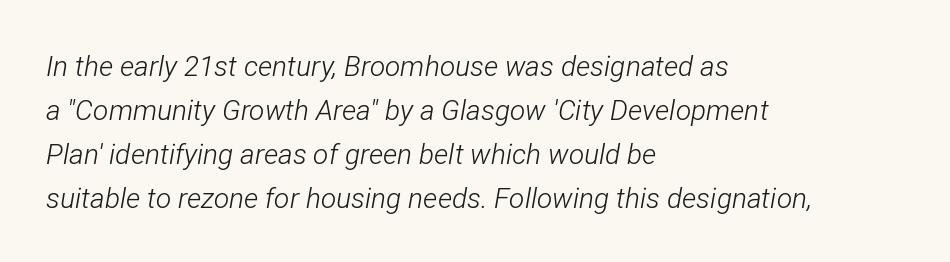
These lines were composed using italics. Default kerning and tracking; the words read as compact shapes. The lines sit at an ordinary, default distance from one another. Horizontal alignment here is leftward, the default for most running prose.
